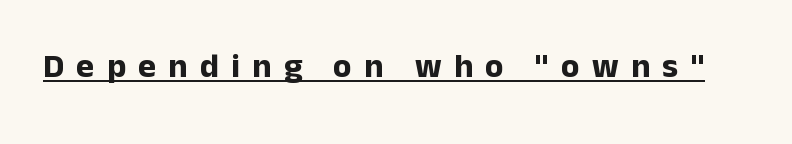
Vertical strokes here are truly vertical. The rendering uses natural spacing where letterforms have individual widths. This is heavy type, rendered in bold. The passage shown has open, widely tracked lettering throughout.
